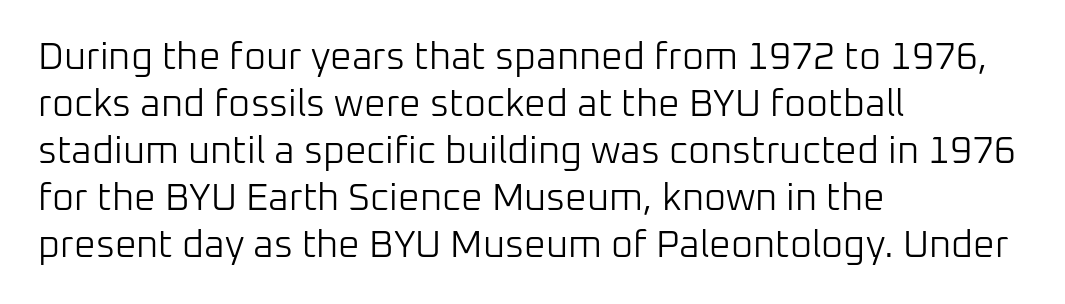
Q: Is the text bold? A: No.
Q: Is the text italic (slanted)? A: No, it is upright.
Q: Is the typeface a serif or a sans-serif typeface? A: Sans-serif.
Q: Is the text underlined? A: No.
Q: How is the paragraph aligned? A: Left-aligned.
Q: Is the spacing between letters normal or unusually wide? A: Normal.
Q: Width (condensed, normal, or wide)? A: Normal.
Q: Stroke contrast? A: Low.
Q: x-height? A: Medium.
Q: Monospaced? A: No.
